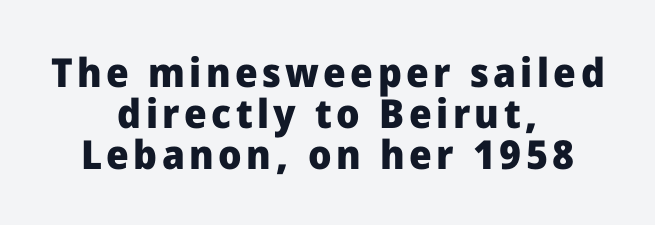
The rendering shows plain stroke endings on the letterforms — a sans-serif design. The whitespace from short lines is split evenly between both sides. The passage shown is not underscored anywhere. On the weight axis this lands at bold, roughly 700.
